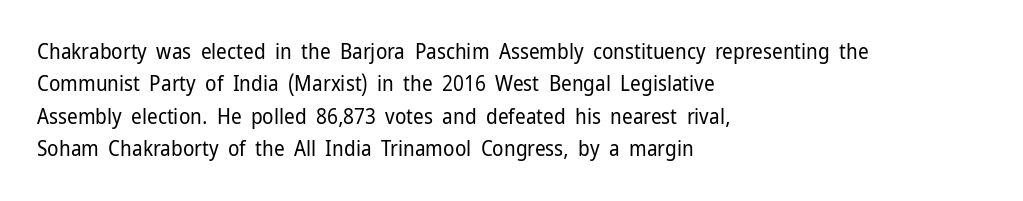
{"italic": "no", "bold": "no", "underline": "no", "align": "left", "line_spacing": "normal", "line_spacing_ratio": 1.54, "letter_spacing": "normal", "letter_spacing_em": 0.0, "glyph_px": 21}
